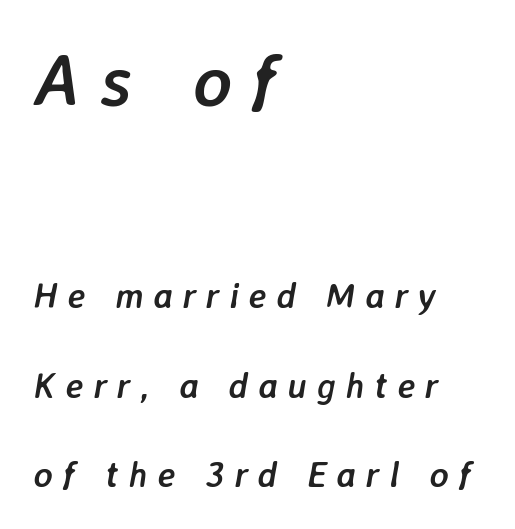
{"italic": "yes", "lean": "right", "slant_degrees": 7, "bold": "yes", "weight": "semibold", "width": "normal", "stroke_contrast": "low", "x_height": "medium", "monospaced": "no", "underline": "no", "align": "left", "line_spacing": "loose", "line_spacing_ratio": 2.48, "letter_spacing": "wide", "letter_spacing_em": 0.27, "larger_block": "first", "size_ratio": 2.03, "glyph_px": 73}
